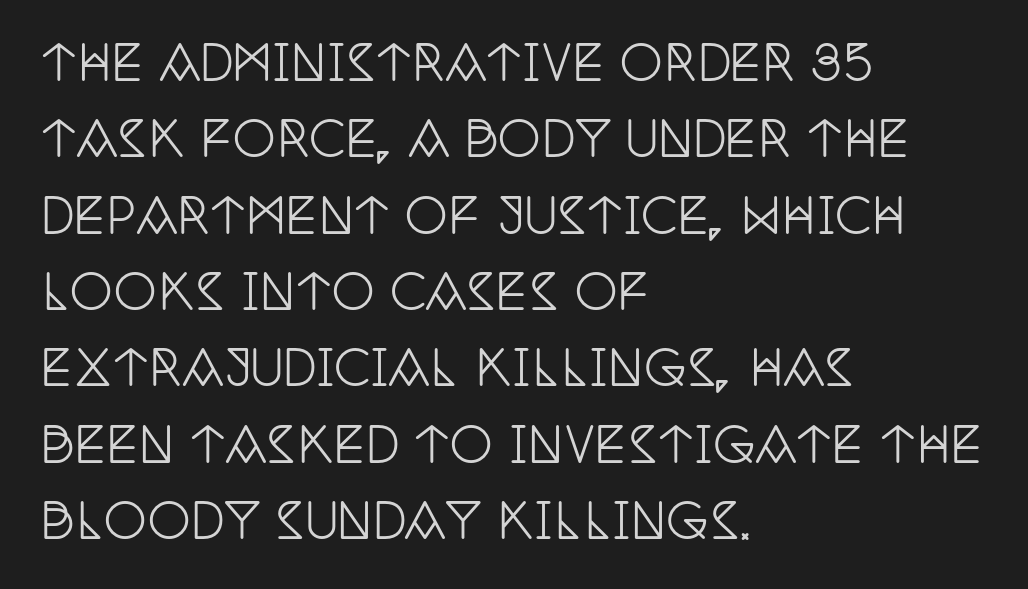
The image shows 48 px condensed serif type, upright; set left-aligned, normal line spacing (1.59x), normal letter spacing, not underlined; low stroke contrast and a large x-height.
